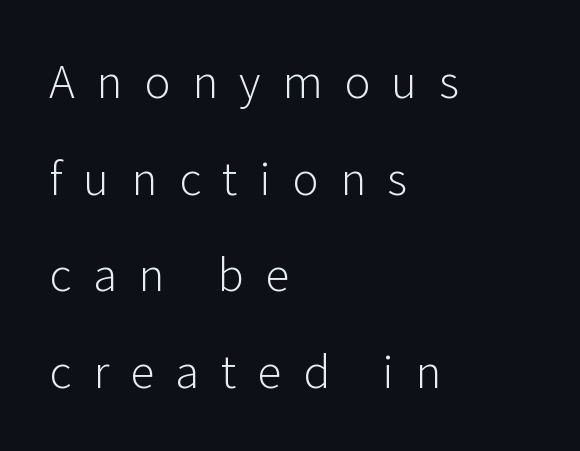
The image shows 49 px light sans-serif type, upright; set left-aligned, loose line spacing (1.97x), unusually wide letter spacing (+0.44 em), not underlined; low stroke contrast and a medium x-height.
